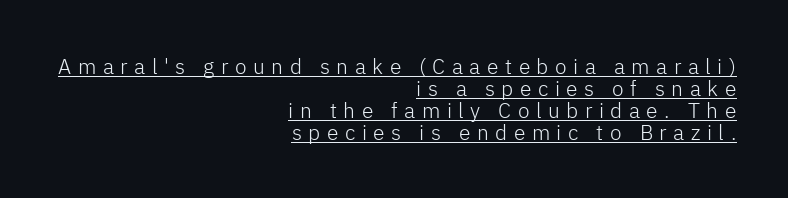
Q: Is the text bold? A: No.
Q: Is the text italic (slanted)? A: No, it is upright.
Q: Is the text underlined? A: Yes.
Q: How is the paragraph aligned? A: Right-aligned.
Q: Is the spacing between letters normal or unusually wide? A: Unusually wide.
Q: Is the spacing between lines tight, normal or loose? A: Tight.
